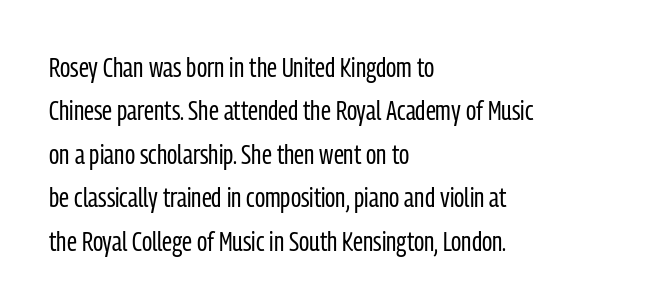
{"serif": "no", "italic": "no", "bold": "no", "weight": "regular", "width": "condensed", "stroke_contrast": "low", "x_height": "medium", "monospaced": "no", "underline": "no", "align": "left", "line_spacing": "normal", "line_spacing_ratio": 1.55, "letter_spacing": "normal", "letter_spacing_em": 0.0, "glyph_px": 28}
